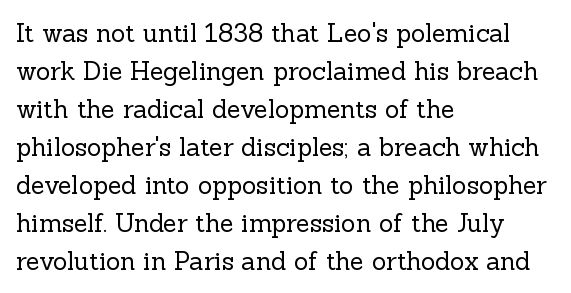
The image shows 25 px text type, upright; set left-aligned, normal line spacing (1.52x), normal letter spacing, not underlined.
